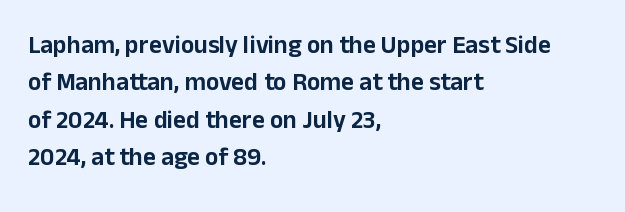
Q: Is the text italic (slanted)? A: No, it is upright.
Q: Is the text underlined? A: No.
Q: How is the paragraph aligned? A: Left-aligned.
Q: Is the spacing between letters normal or unusually wide? A: Normal.
Q: Is the spacing between lines tight, normal or loose? A: Normal.
